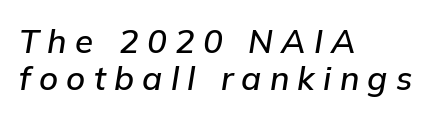
{"italic": "yes", "lean": "right", "slant_degrees": 9, "width": "normal", "stroke_contrast": "low", "x_height": "medium", "monospaced": "no", "underline": "no", "align": "left", "line_spacing": "tight", "line_spacing_ratio": 1.13, "letter_spacing": "wide", "letter_spacing_em": 0.25, "glyph_px": 33}
